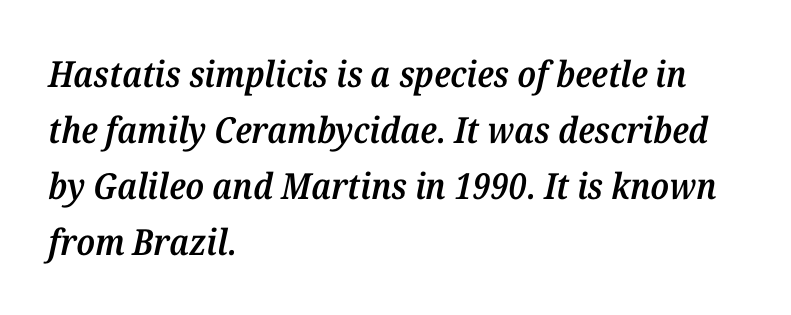
Q: Is the text bold? A: Semi-bold.
Q: Is the text italic (slanted)? A: Yes, it leans right by about 12 degrees.
Q: Is the typeface a serif or a sans-serif typeface? A: Serif.
Q: Is the text underlined? A: No.
Q: How is the paragraph aligned? A: Left-aligned.
Q: Is the spacing between letters normal or unusually wide? A: Normal.
Q: Is the spacing between lines tight, normal or loose? A: Normal.
Q: Width (condensed, normal, or wide)? A: Normal.
Q: Stroke contrast? A: Medium.
Q: x-height? A: Medium.
Q: Monospaced? A: No.
